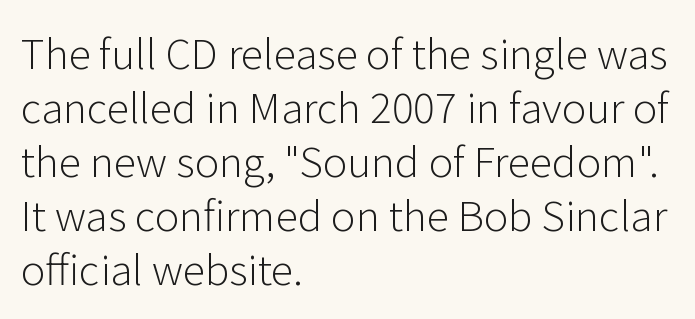
The face used here is proportionally spaced, like ordinary book or web type. Words float on clear page, feet unadorned. I'd call this a sans setting — the letters go barefoot. Tall strokes in this sample are plumb rather than angled. The face looks like a standard text weight, possibly lighter.
